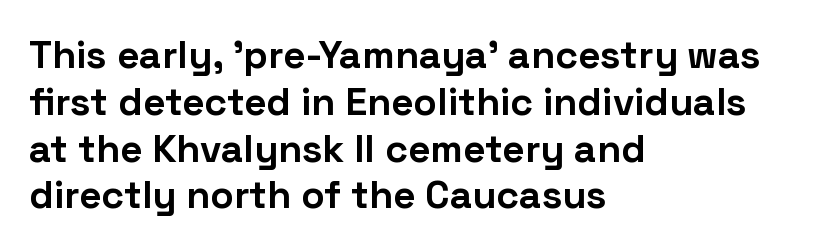
Q: Is the text bold? A: Yes.
Q: Is the text italic (slanted)? A: No, it is upright.
Q: Is the typeface a serif or a sans-serif typeface? A: Sans-serif.
Q: Is the text underlined? A: No.
Q: How is the paragraph aligned? A: Left-aligned.
Q: Is the spacing between letters normal or unusually wide? A: Normal.
Q: Width (condensed, normal, or wide)? A: Normal.
Q: Stroke contrast? A: Low.
Q: x-height? A: Medium.
Q: Monospaced? A: No.
